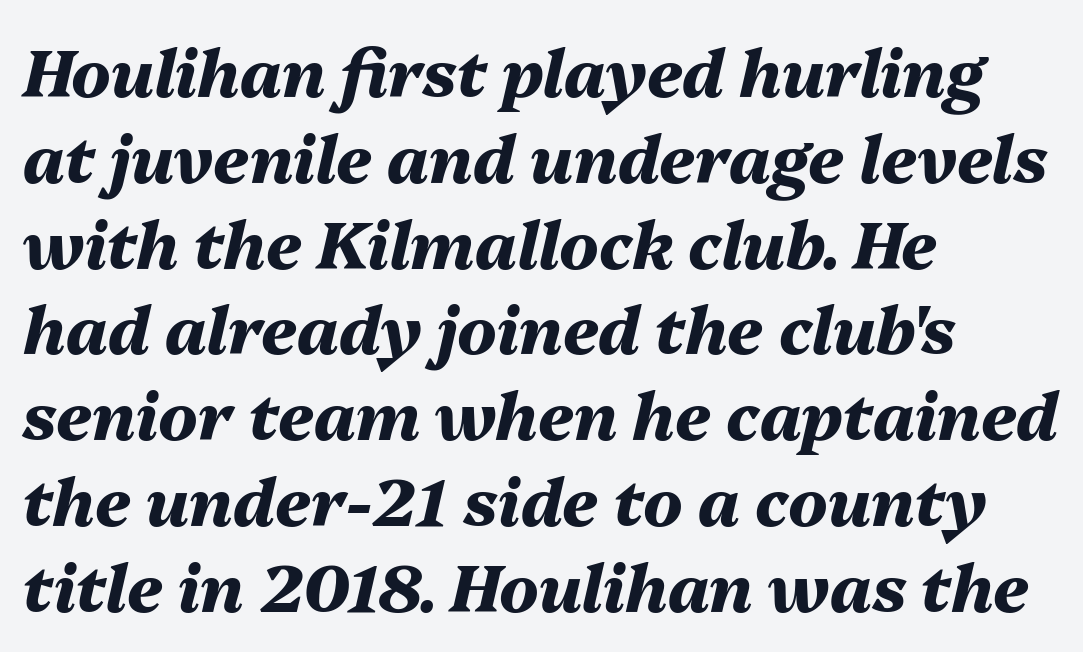
Underline: absent. This rendering leaves character spacing at its baseline value. The vertical gap from one line to the next is medium. All the whitespace from short lines collects on the right.
